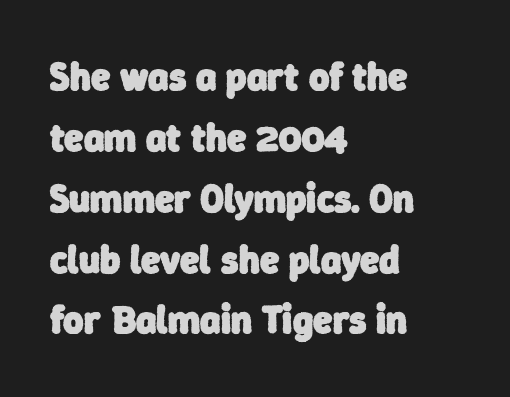
{"serif": "no", "bold": "yes", "weight": "heavy", "width": "normal", "stroke_contrast": "low", "x_height": "medium", "monospaced": "no", "underline": "no", "align": "left", "line_spacing": "normal", "line_spacing_ratio": 1.56, "letter_spacing": "normal", "letter_spacing_em": 0.0, "glyph_px": 39}
